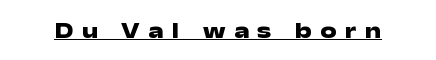
The tracking jumps out immediately: characters are airy and widely separated. Weight check: bold — yes, fully. Posture: upright roman. The passage shown is underscored from start to finish.
